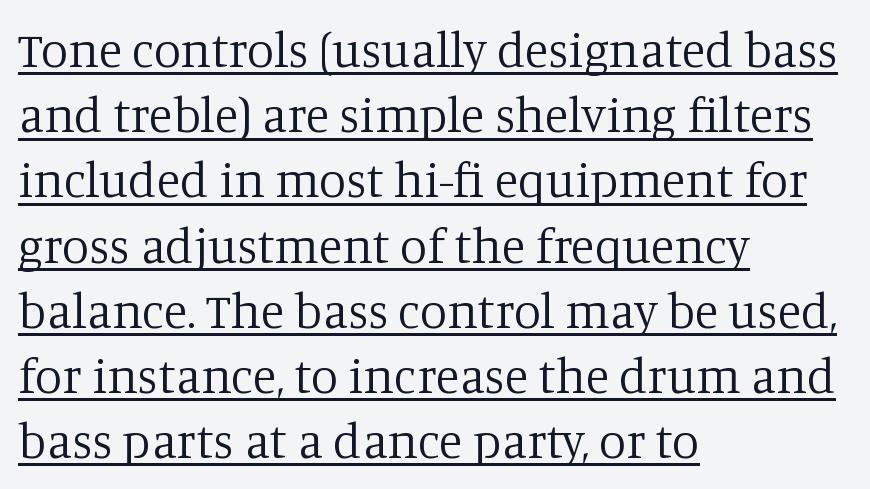
{"serif": "yes", "italic": "no", "bold": "no", "weight": "regular", "width": "normal", "stroke_contrast": "low", "x_height": "large", "monospaced": "no", "underline": "yes", "align": "left", "line_spacing": "normal", "line_spacing_ratio": 1.33, "letter_spacing": "normal", "letter_spacing_em": 0.0, "glyph_px": 49}
